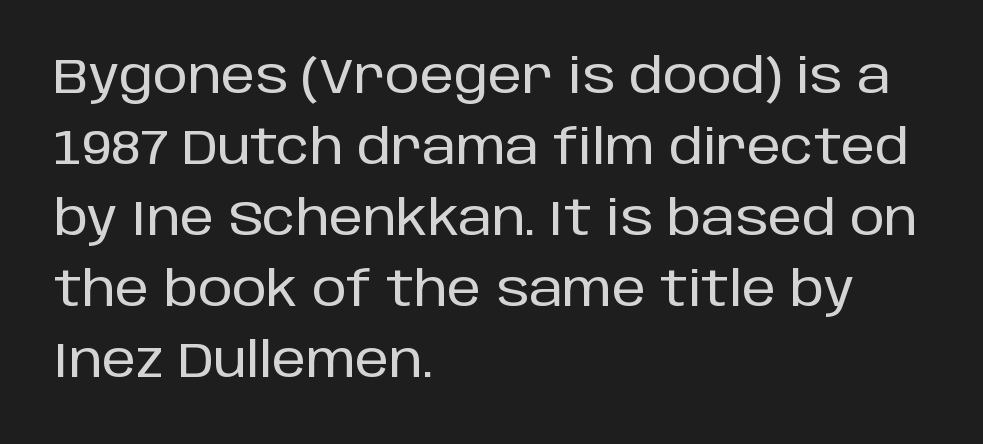
{"serif": "no", "italic": "no", "width": "normal", "stroke_contrast": "low", "x_height": "large", "monospaced": "no", "underline": "no", "align": "left", "line_spacing": "normal", "line_spacing_ratio": 1.45, "letter_spacing": "normal", "letter_spacing_em": 0.0, "glyph_px": 49}
